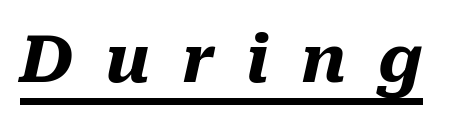
The image shows 66 px heavy type, italic (leaning right); set unusually wide letter spacing (+0.48 em), underlined; medium stroke contrast and a medium x-height.
